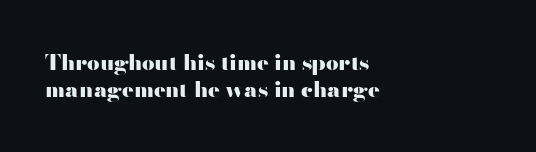
The setting favours the left margin, as ordinary paragraphs usually do. The strip under each line holds only bare page. Every letter is thick-stroked: bold, no question. In terms of posture, this sample is upright. Is the letter spacing exaggerated? No — it looks like the ordinary default.
